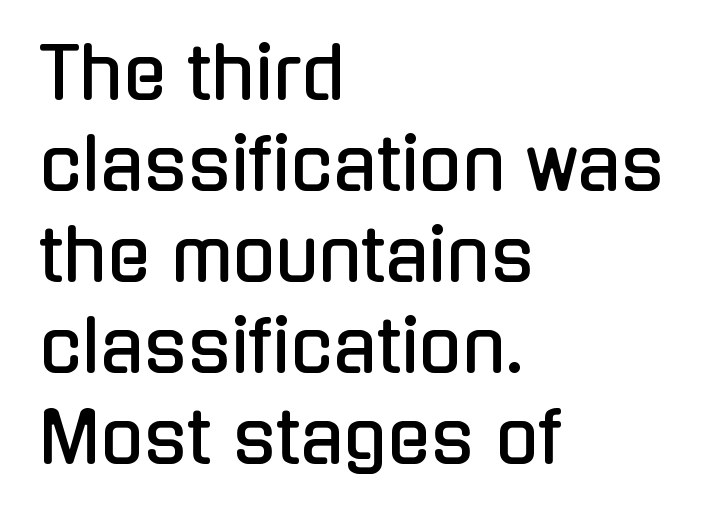
Q: Is the text italic (slanted)? A: No, it is upright.
Q: Is the typeface a serif or a sans-serif typeface? A: Sans-serif.
Q: Is the text underlined? A: No.
Q: How is the paragraph aligned? A: Left-aligned.
Q: Is the spacing between letters normal or unusually wide? A: Normal.
Q: Is the spacing between lines tight, normal or loose? A: Normal.
Q: Width (condensed, normal, or wide)? A: Condensed.
Q: Stroke contrast? A: Low.
Q: x-height? A: Medium.
Q: Monospaced? A: No.
